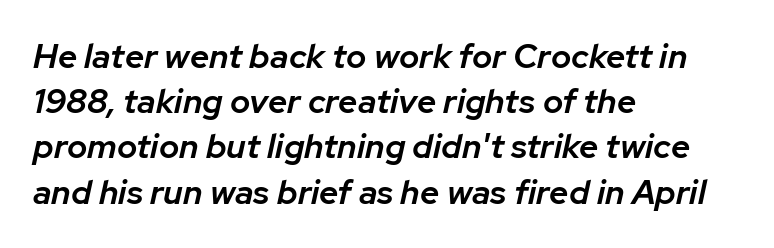
{"italic": "yes", "lean": "right", "slant_degrees": 12, "bold": "semi", "weight": "semibold", "width": "normal", "stroke_contrast": "low", "x_height": "medium", "monospaced": "no", "underline": "no", "align": "left", "line_spacing": "normal", "line_spacing_ratio": 1.33, "letter_spacing": "normal", "letter_spacing_em": 0.0, "glyph_px": 34}
